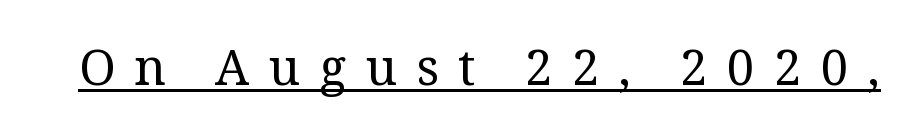
Q: Is the text bold? A: No.
Q: Is the text italic (slanted)? A: No, it is upright.
Q: Is the typeface a serif or a sans-serif typeface? A: Serif.
Q: Is the text underlined? A: Yes.
Q: Is the spacing between letters normal or unusually wide? A: Unusually wide.
Q: Width (condensed, normal, or wide)? A: Normal.
Q: Stroke contrast? A: Medium.
Q: x-height? A: Medium.
Q: Monospaced? A: No.
